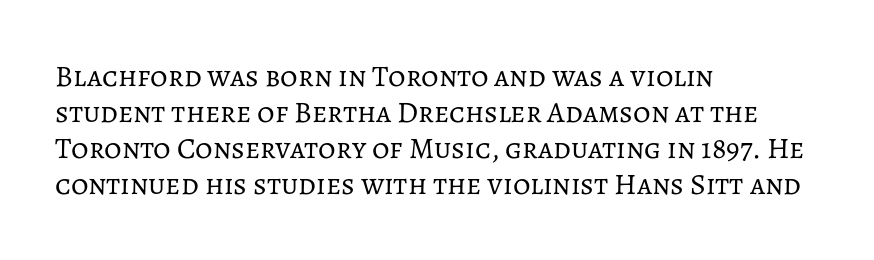
Q: Is the text bold? A: No.
Q: Is the text italic (slanted)? A: No, it is upright.
Q: Is the text underlined? A: No.
Q: How is the paragraph aligned? A: Left-aligned.
Q: Is the spacing between letters normal or unusually wide? A: Normal.
Q: Width (condensed, normal, or wide)? A: Normal.
Q: Stroke contrast? A: Low.
Q: x-height? A: Medium.
Q: Monospaced? A: No.
